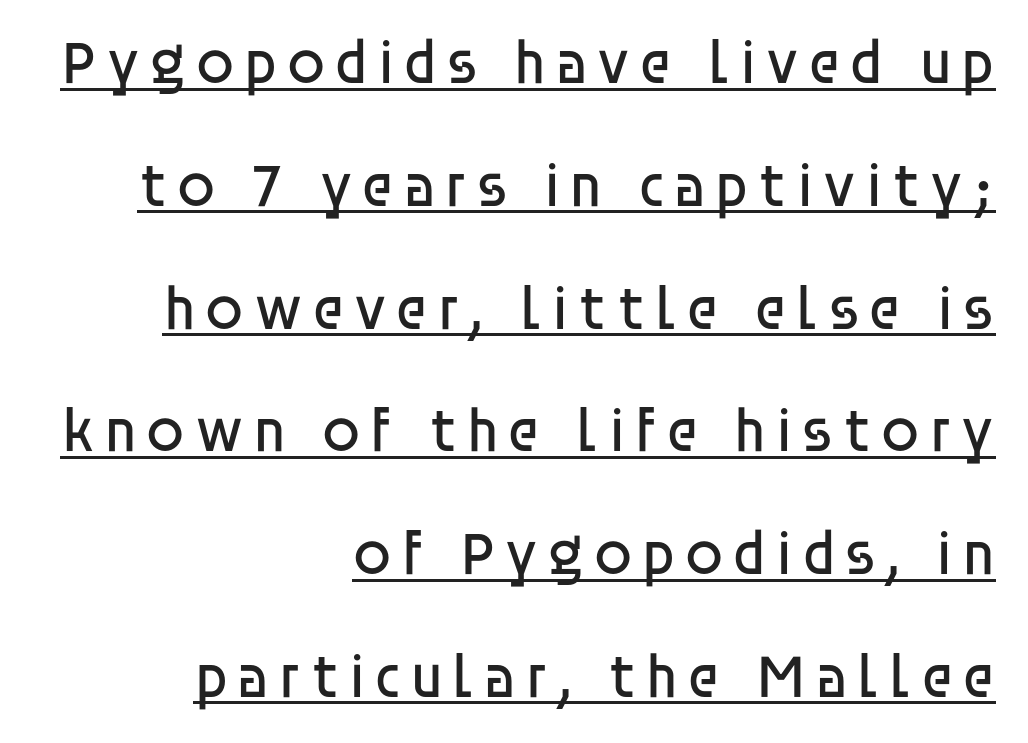
{"serif": "no", "italic": "no", "bold": "no", "weight": "regular", "width": "normal", "stroke_contrast": "low", "x_height": "large", "monospaced": "no", "underline": "yes", "align": "right", "line_spacing": "loose", "line_spacing_ratio": 1.98, "glyph_px": 62}
